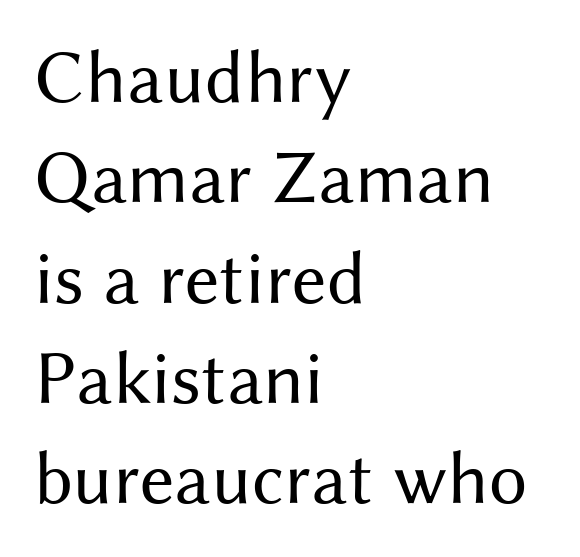
Vertical strokes here are truly vertical. If you drew a ruler down the left edge, every line would touch it. The font family rendered here belongs to the sans-serif group. Descenders are the only things crossing below the line. Whoever set this chose a conventional vertical rhythm.
